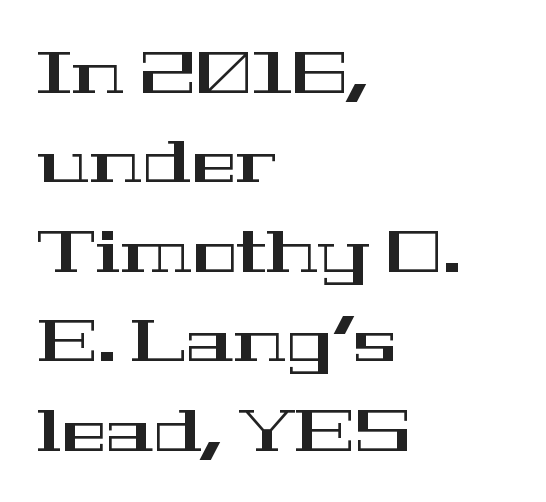
The image shows 60 px wide serif type, upright; set left-aligned, normal line spacing (1.49x), normal letter spacing, not underlined; high stroke contrast and a medium x-height.
